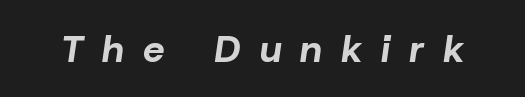
Is the type bold? Yes — the strokes are clearly thick and heavy. The whole block is typeset with a tilt. Note the varied advance widths — an 'i' is clearly narrower than an 'm'. The gaps between neighbouring characters are conspicuously large.
